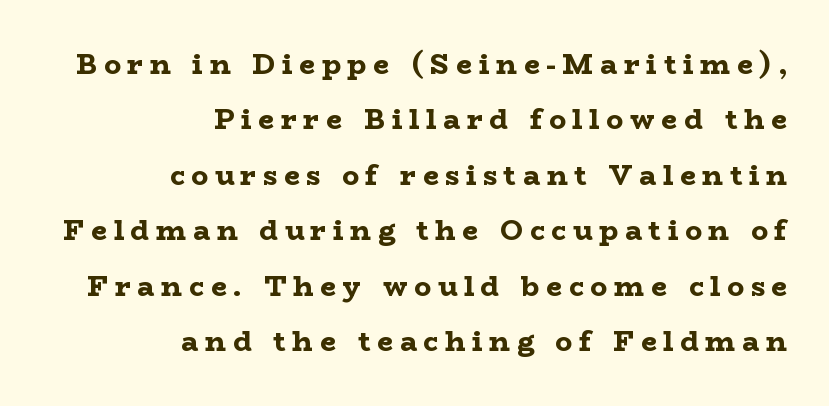
The specimen omits any rule beneath the text block's lines. The passage shown has open, widely tracked lettering throughout. If you drew a ruler down the right edge, every line would touch it. The typography opts for an upright posture over an oblique one.
